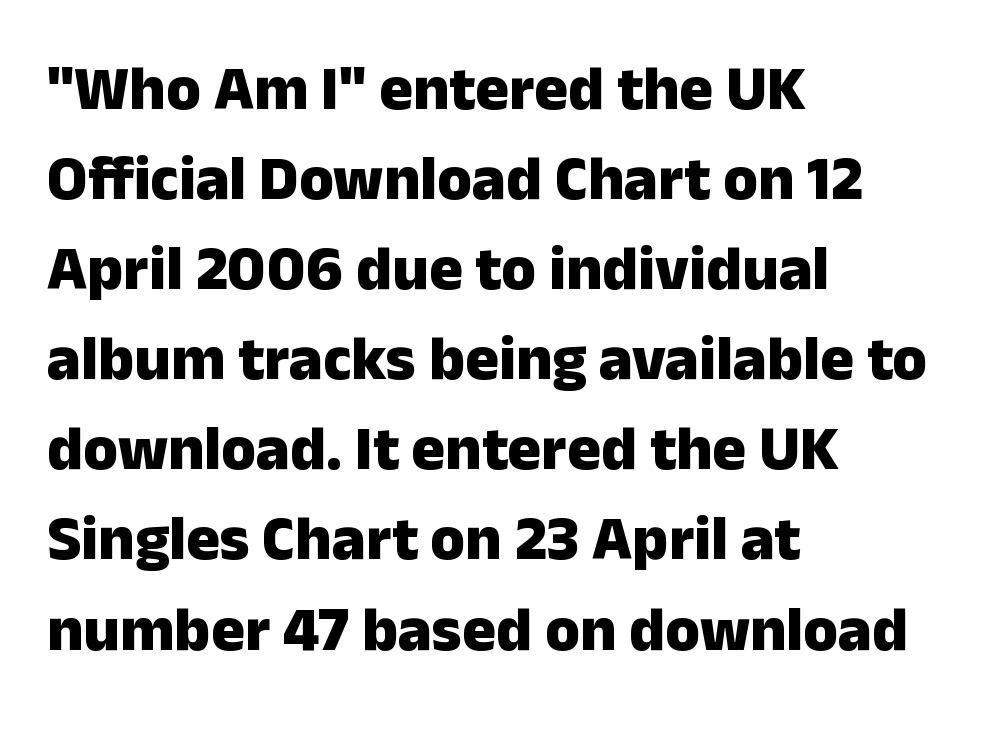
The compositor pushed each line to the left boundary. The baseline area is clear. Examine the stroke ends and you'll find no serifs. Ordinary non-slanted type is in use. Leading matches the norm, producing a regular column.
